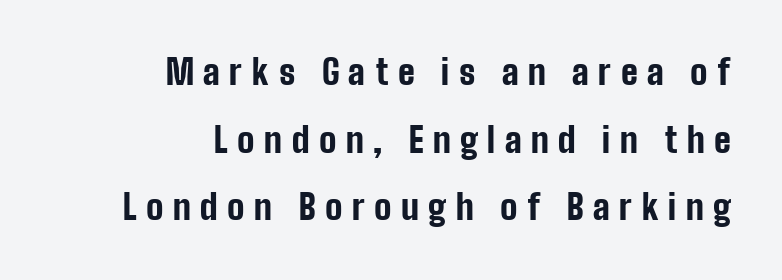
Q: Is the text bold? A: Yes.
Q: Is the text italic (slanted)? A: No, it is upright.
Q: Is the typeface a serif or a sans-serif typeface? A: Sans-serif.
Q: Is the text underlined? A: No.
Q: How is the paragraph aligned? A: Right-aligned.
Q: Is the spacing between letters normal or unusually wide? A: Unusually wide.
Q: Is the spacing between lines tight, normal or loose? A: Loose.
Q: Width (condensed, normal, or wide)? A: Condensed.
Q: Stroke contrast? A: Low.
Q: x-height? A: Medium.
Q: Monospaced? A: No.
